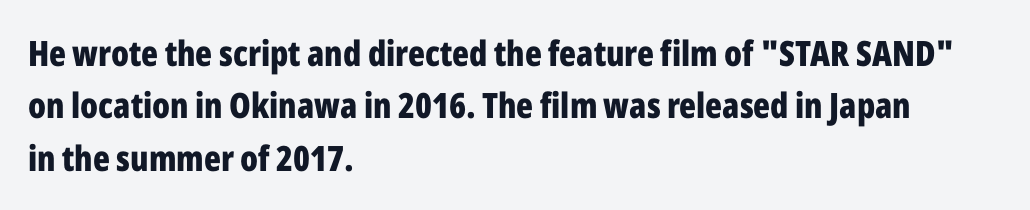
Q: Is the text bold? A: Yes.
Q: Is the text italic (slanted)? A: No, it is upright.
Q: Is the typeface a serif or a sans-serif typeface? A: Sans-serif.
Q: Is the text underlined? A: No.
Q: How is the paragraph aligned? A: Left-aligned.
Q: Is the spacing between letters normal or unusually wide? A: Normal.
Q: Is the spacing between lines tight, normal or loose? A: Normal.
Q: Width (condensed, normal, or wide)? A: Condensed.
Q: Stroke contrast? A: Low.
Q: x-height? A: Medium.
Q: Monospaced? A: No.
